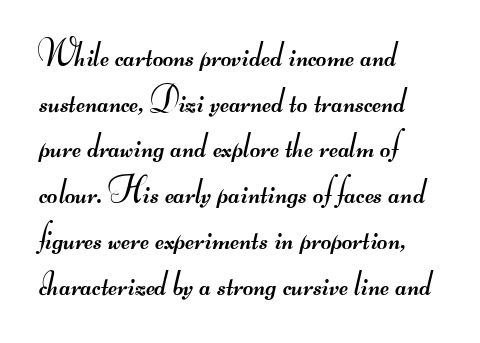
Letters rest on an invisible, unmarked baseline. Stroke thickness stays within the range of a standard reading face or lighter. Nothing unusual about the tracking: characters are spaced as the font intends. The space between consecutive lines is moderate. This sample has the flowing, uneven cadence of proportional lettering.
